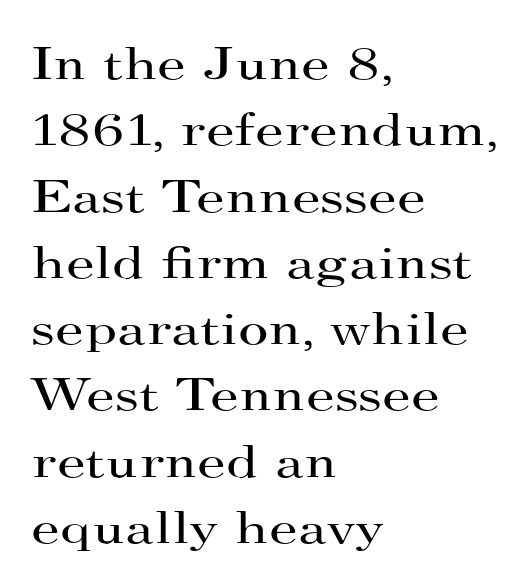
{"serif": "yes", "italic": "no", "bold": "no", "weight": "regular", "width": "wide", "stroke_contrast": "high", "x_height": "small", "monospaced": "no", "underline": "no", "align": "left", "line_spacing": "normal", "line_spacing_ratio": 1.41, "letter_spacing": "normal", "letter_spacing_em": 0.0, "glyph_px": 47}
